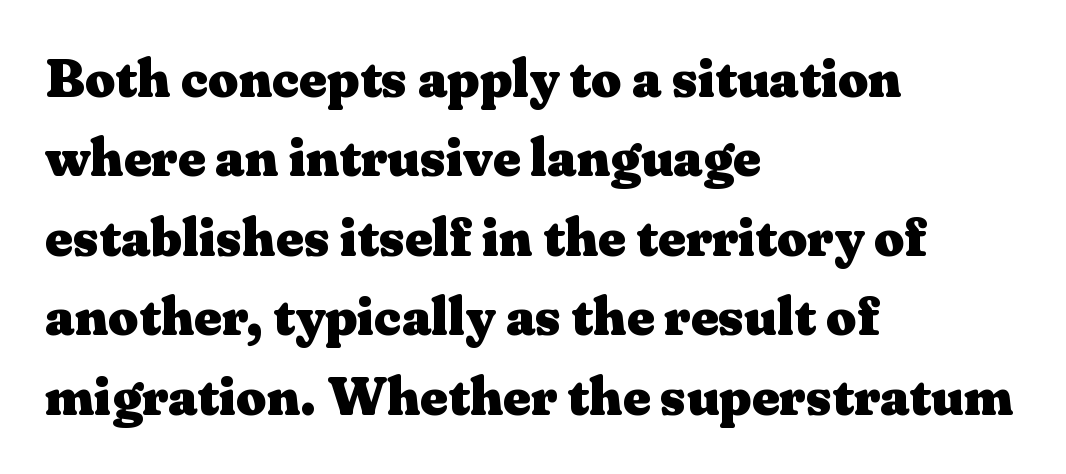
The image shows 53 px heavy, wide serif type, upright; set left-aligned, normal line spacing (1.5x), normal letter spacing, not underlined; medium stroke contrast and a medium x-height.
